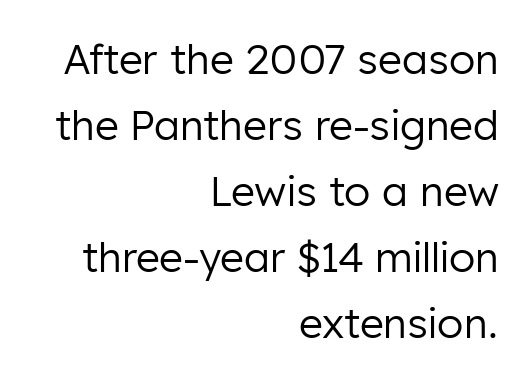
The rag falls on the left side of this text block. The vertical gap from one line to the next is medium. The passage shown has conventional tracking throughout. The letters advance in unequal steps, a hallmark of proportional type. This sample uses a sans-serif face.
